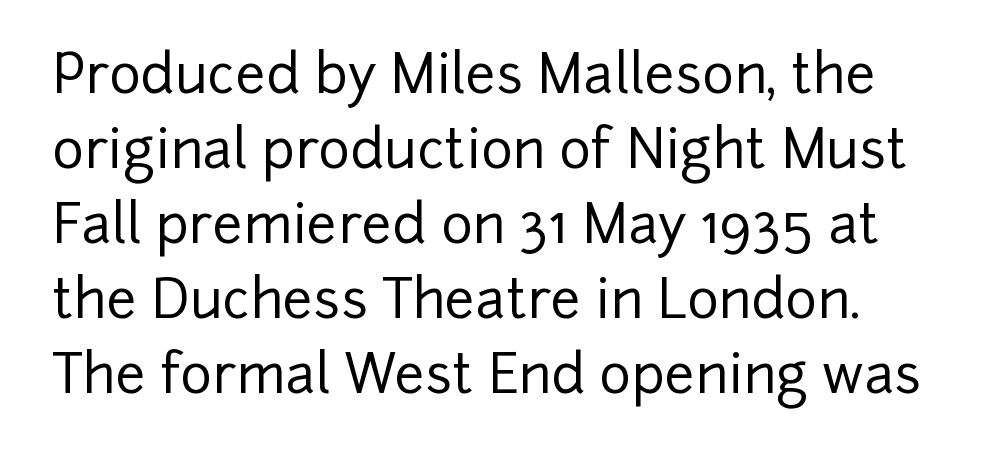
The image shows 54 px sans-serif type, upright; set normal line spacing (1.39x), normal letter spacing, not underlined; low stroke contrast and a medium x-height.
